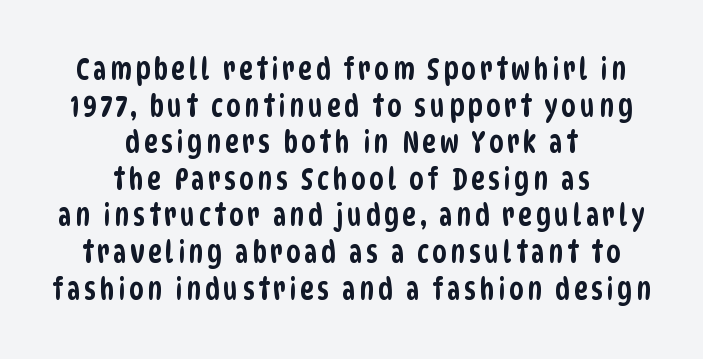
Q: Is the typeface a serif or a sans-serif typeface? A: Sans-serif.
Q: Is the text underlined? A: No.
Q: How is the paragraph aligned? A: Centered.
Q: Width (condensed, normal, or wide)? A: Condensed.
Q: Stroke contrast? A: Low.
Q: x-height? A: Large.
Q: Monospaced? A: No.
